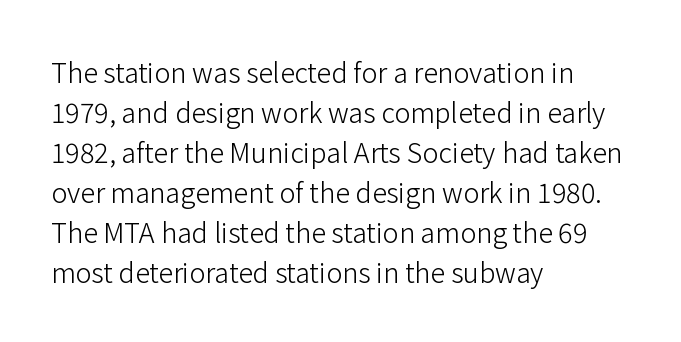
Italic: no, the glyphs are upright roman. Observe the ordinary spacing: letters are neighbours, not strangers. Line spacing here is normal. The zone under the glyphs is completely vacant. These lines stack with their left ends in a neat column.
